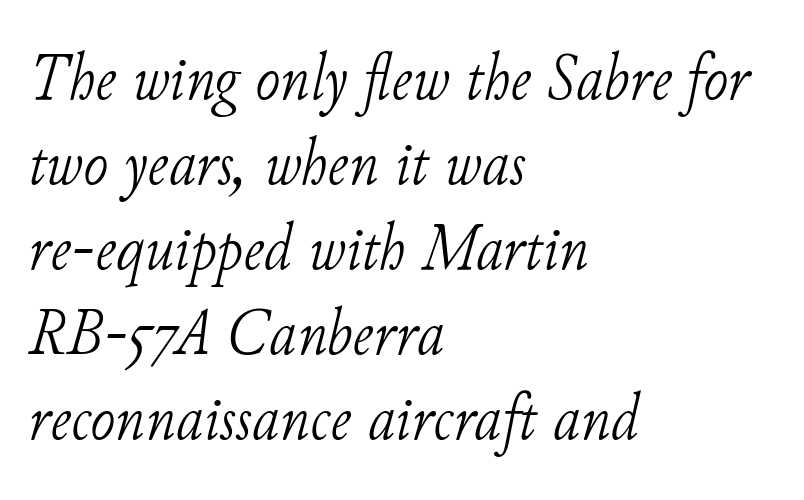
A typesetter would label this face a serif. The string is rendered with underlining switched off. The passage shown is not bold in any degree. Does the leading feel generous? No, just average. These lines were composed using italics.
